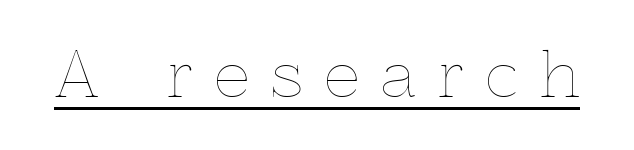
The image shows 62 px thin type, upright; set unusually wide letter spacing (+0.36 em), underlined; a medium x-height.
